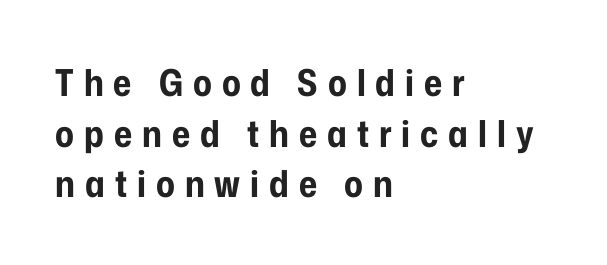
{"serif": "no", "italic": "no", "bold": "yes", "weight": "bold", "width": "condensed", "stroke_contrast": "low", "x_height": "medium", "monospaced": "no", "underline": "no", "align": "left", "line_spacing": "normal", "line_spacing_ratio": 1.37, "letter_spacing": "wide", "letter_spacing_em": 0.27, "glyph_px": 37}
